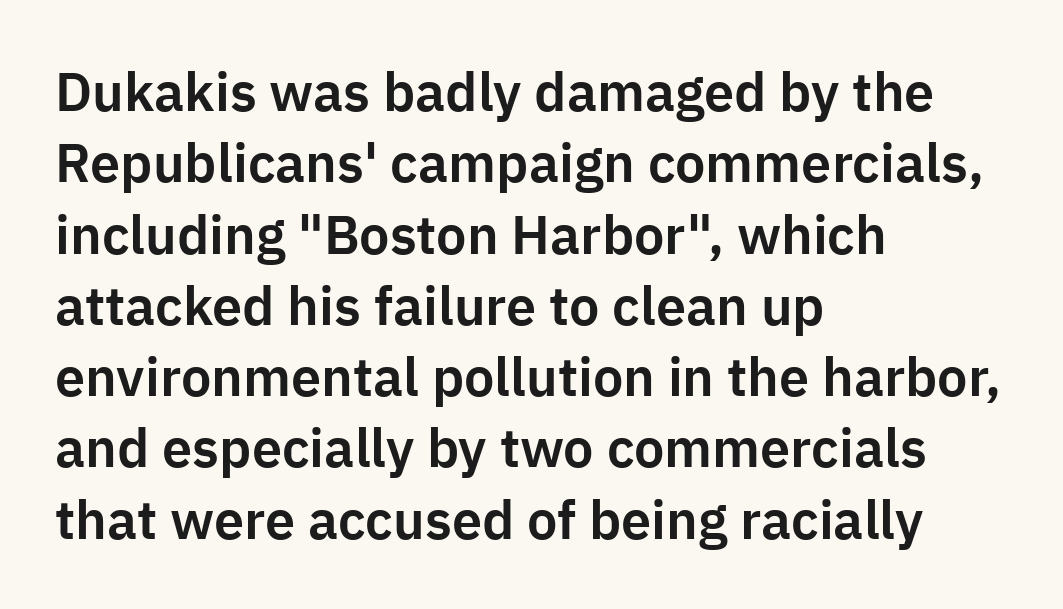
The image shows 54 px sans-serif type, upright; set left-aligned, normal line spacing (1.32x), normal letter spacing, not underlined; low stroke contrast and a medium x-height.
